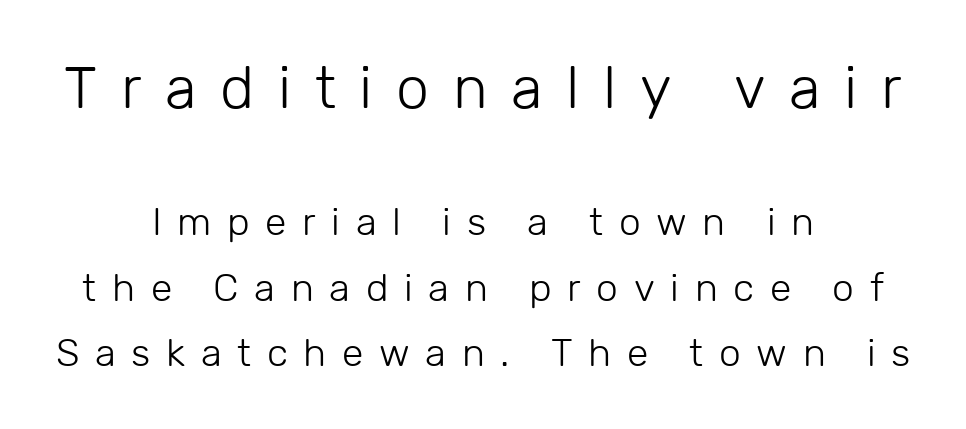
Weight: not bold — regular or lighter. Think of a printed novel: that variable character pitch is what you see here. The earlier block is typeset at a bigger size than the later block. The type is letterspaced generously, with wide tracking. Rule under the text: the space is simply empty. A normal amount of white space separates one row of letters from the next.
